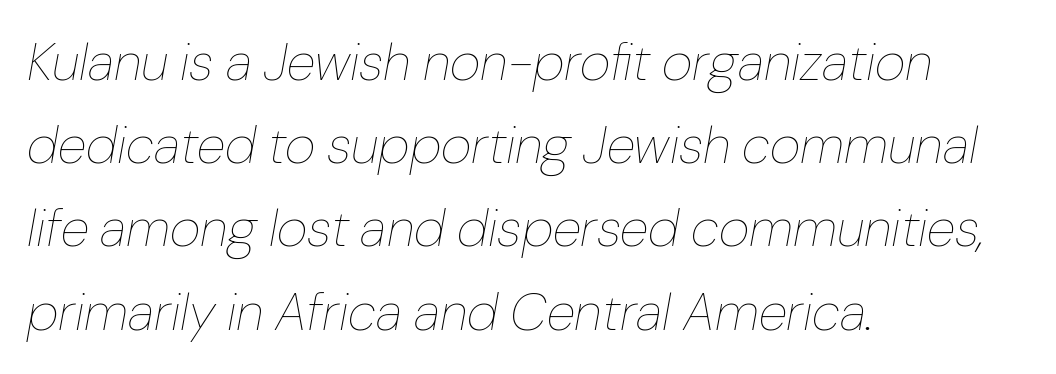
The image shows 53 px thin type, italic (leaning right); set left-aligned, normal line spacing (1.57x), normal letter spacing, not underlined; low stroke contrast and a medium x-height.
